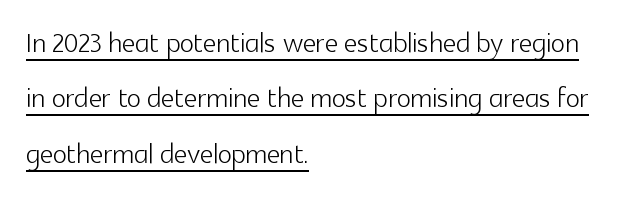
This rendering leaves character spacing at its baseline value. The typeface chosen for these lines omits serifs. Short and long lines alike share a common starting point at left. Is the stroke heavy? The answer is a plain regular-or-lighter. The space between consecutive lines is moderate. Varying glyph widths throughout — classic text-font behaviour.
